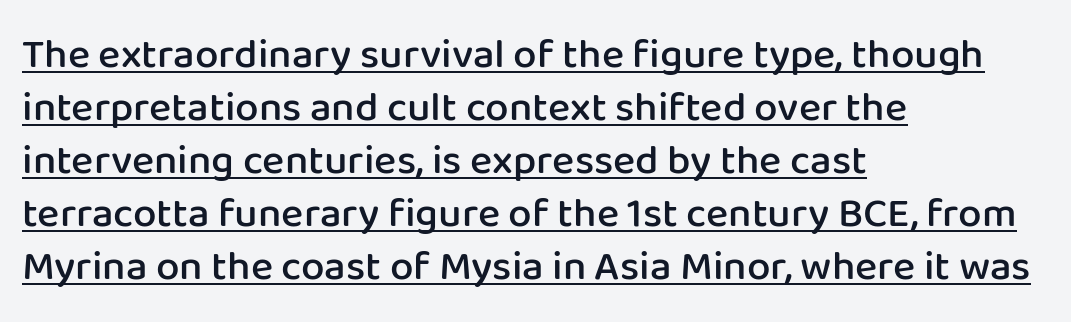
{"serif": "no", "italic": "no", "bold": "semi", "weight": "semibold", "width": "normal", "stroke_contrast": "low", "x_height": "medium", "monospaced": "no", "underline": "yes", "align": "left", "line_spacing": "normal", "line_spacing_ratio": 1.26, "letter_spacing": "normal", "letter_spacing_em": 0.0, "glyph_px": 42}
